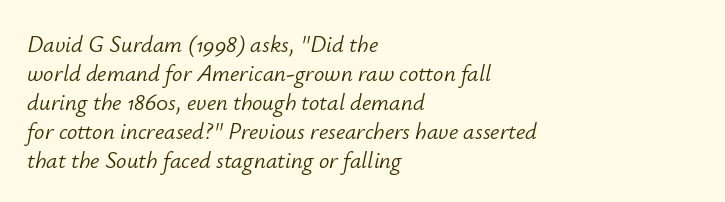
Standard letterfit; no display-style spreading of the glyphs. There's an unmistakable incline to the writing here. Left-aligned paragraph, ragged on the right. This is not heavy type; no bold has been used. Interline gaps are of average width in this sample. The foot of each line stays bare and open.
